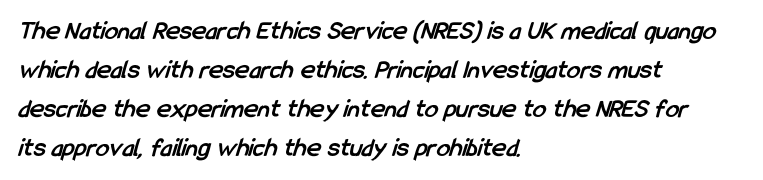
Q: Is the text bold? A: Yes.
Q: Is the text underlined? A: No.
Q: How is the paragraph aligned? A: Left-aligned.
Q: Is the spacing between letters normal or unusually wide? A: Normal.
Q: Is the spacing between lines tight, normal or loose? A: Normal.
